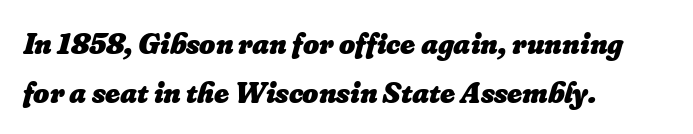
Q: Is the text bold? A: Yes.
Q: Is the text italic (slanted)? A: Yes, it leans right by about 16 degrees.
Q: Is the text underlined? A: No.
Q: How is the paragraph aligned? A: Left-aligned.
Q: Is the spacing between letters normal or unusually wide? A: Normal.
Q: Is the spacing between lines tight, normal or loose? A: Normal.
Q: Width (condensed, normal, or wide)? A: Normal.
Q: Stroke contrast? A: Low.
Q: x-height? A: Small.
Q: Monospaced? A: No.
